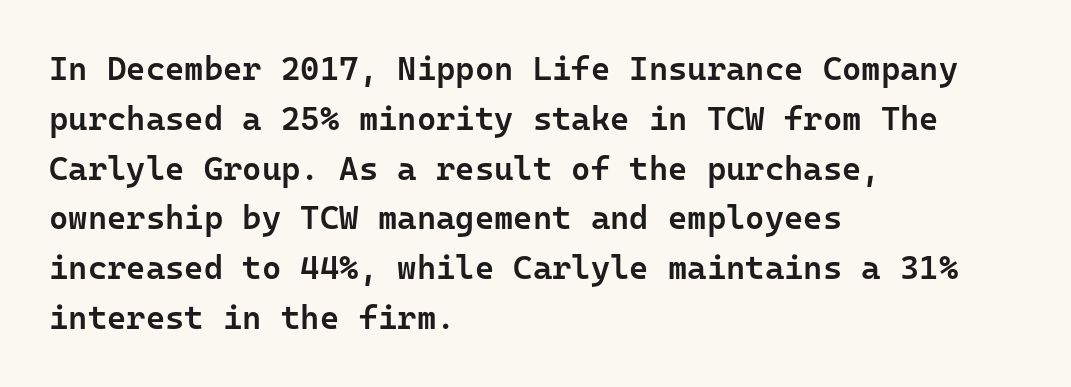
Q: Is the text bold? A: Semi-bold.
Q: Is the text italic (slanted)? A: No, it is upright.
Q: Is the typeface a serif or a sans-serif typeface? A: Sans-serif.
Q: Is the text underlined? A: No.
Q: How is the paragraph aligned? A: Left-aligned.
Q: Is the spacing between letters normal or unusually wide? A: Normal.
Q: Is the spacing between lines tight, normal or loose? A: Normal.
Q: Width (condensed, normal, or wide)? A: Normal.
Q: Stroke contrast? A: Low.
Q: x-height? A: Medium.
Q: Monospaced? A: Yes.
